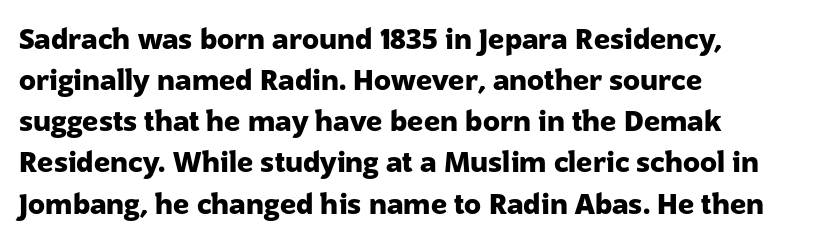
{"serif": "no", "italic": "no", "bold": "yes", "weight": "heavy", "width": "normal", "stroke_contrast": "low", "x_height": "medium", "monospaced": "no", "underline": "no", "align": "left", "line_spacing": "normal", "line_spacing_ratio": 1.47, "letter_spacing": "normal", "letter_spacing_em": 0.0, "glyph_px": 28}
